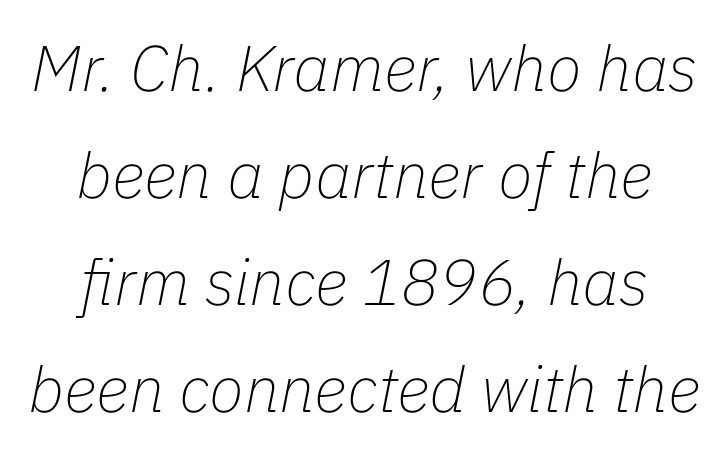
{"italic": "yes", "lean": "right", "slant_degrees": 11, "bold": "no", "weight": "thin", "width": "normal", "stroke_contrast": "low", "x_height": "medium", "monospaced": "no", "underline": "no", "line_spacing": "normal", "line_spacing_ratio": 1.67, "letter_spacing": "normal", "letter_spacing_em": 0.0, "glyph_px": 64}
